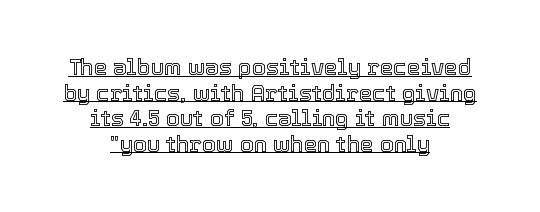
{"italic": "no", "underline": "yes", "align": "center", "line_spacing_ratio": 1.16, "letter_spacing": "normal", "letter_spacing_em": 0.0, "glyph_px": 22}
